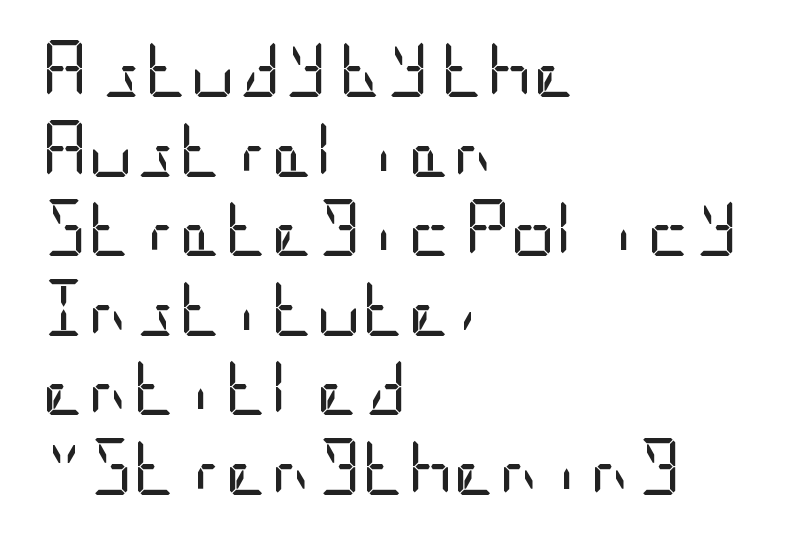
Rows of type keep a routine distance in the vertical direction. The ragged edge is on the right, which tells us the setting is flush left. The passage shown has conventional tracking throughout. Anything drawn beneath the words? Only blank space.
